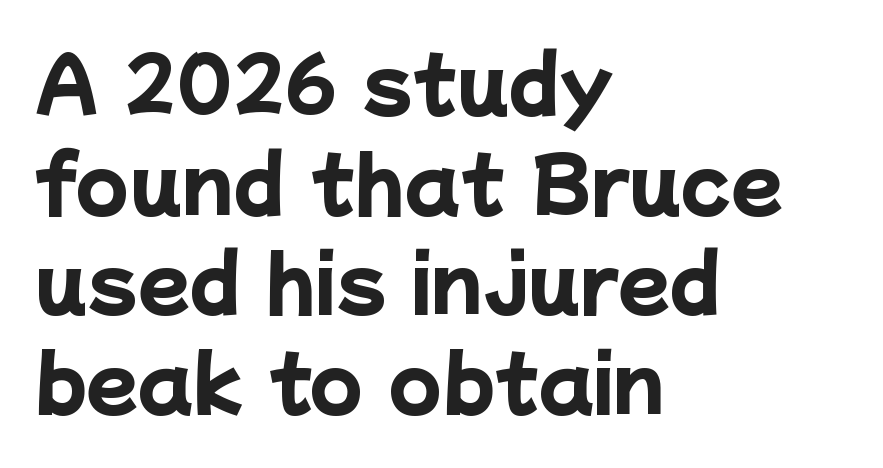
Q: Is the text bold? A: Yes.
Q: Is the typeface a serif or a sans-serif typeface? A: Sans-serif.
Q: Is the text underlined? A: No.
Q: How is the paragraph aligned? A: Left-aligned.
Q: Is the spacing between letters normal or unusually wide? A: Normal.
Q: Is the spacing between lines tight, normal or loose? A: Normal.
Q: Width (condensed, normal, or wide)? A: Normal.
Q: Stroke contrast? A: Low.
Q: x-height? A: Medium.
Q: Monospaced? A: No.
